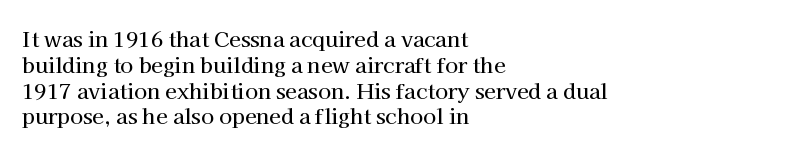
{"italic": "no", "underline": "no", "align": "left", "line_spacing_ratio": 1.23, "letter_spacing": "normal", "letter_spacing_em": 0.0, "glyph_px": 21}
